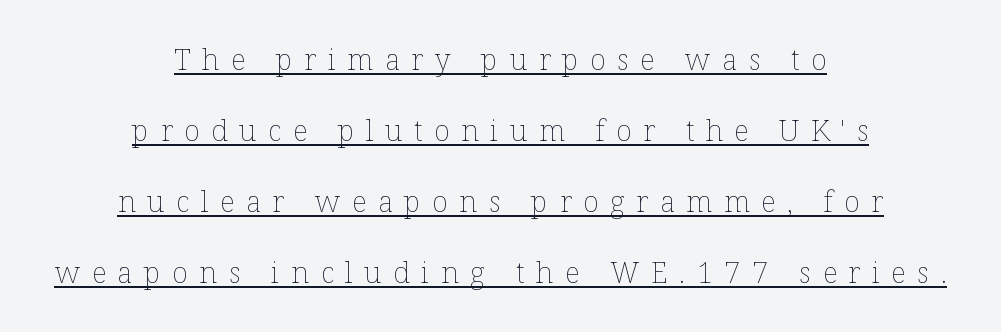
The letters stand upright; this is a roman face. What's the leading like? Stretched, with rows far apart. A student would call this center alignment; a typographer would say set centered. Each letter keeps its own natural width here, so spacing adapts to shape. Has an underline been added? It has. The letters are spread apart with noticeably loose tracking.
